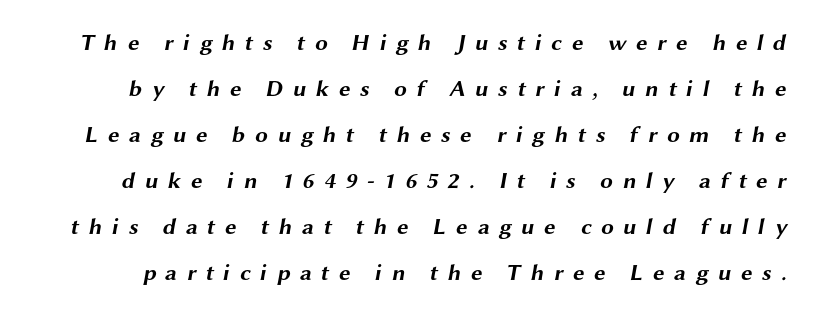
Q: Is the text bold? A: Yes.
Q: Is the text underlined? A: No.
Q: Is the spacing between letters normal or unusually wide? A: Unusually wide.
Q: Is the spacing between lines tight, normal or loose? A: Loose.
